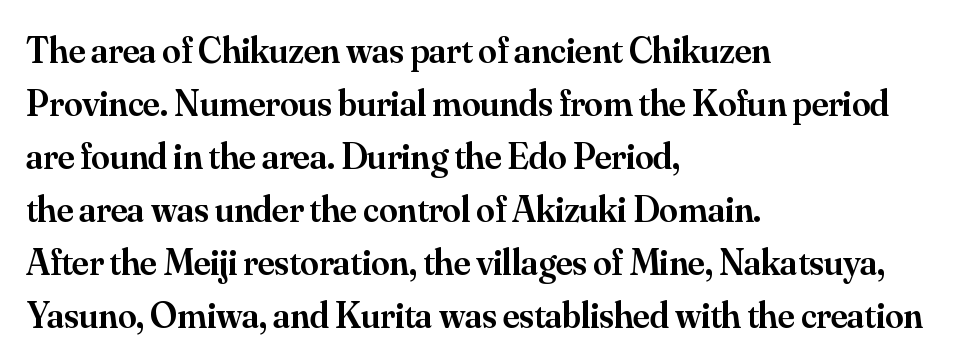
{"serif": "yes", "italic": "no", "bold": "semi", "weight": "semibold", "width": "normal", "stroke_contrast": "medium", "x_height": "small", "monospaced": "no", "underline": "no", "align": "left", "line_spacing": "normal", "line_spacing_ratio": 1.43, "letter_spacing": "normal", "letter_spacing_em": 0.0, "glyph_px": 37}
